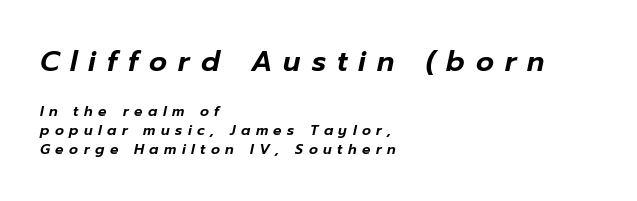
Q: Is the text italic (slanted)? A: Yes, it leans right by about 12 degrees.
Q: Is the text underlined? A: No.
Q: How is the paragraph aligned? A: Left-aligned.
Q: Is the spacing between letters normal or unusually wide? A: Unusually wide.
Q: Is the spacing between lines tight, normal or loose? A: Normal.
Q: Which block of text is set in a larger size, the first (top) or the second (bottom)? A: The first (top) one.
Q: Width (condensed, normal, or wide)? A: Normal.
Q: Stroke contrast? A: Low.
Q: x-height? A: Medium.
Q: Monospaced? A: No.
